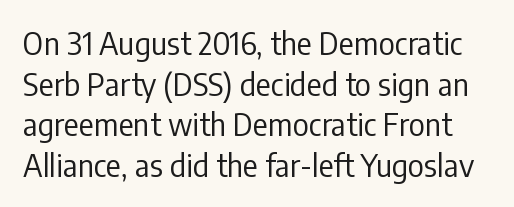
The image shows 31 px regular-weight, condensed sans-serif type, upright; set normal line spacing (1.31x), normal letter spacing, not underlined; low stroke contrast and a medium x-height.
